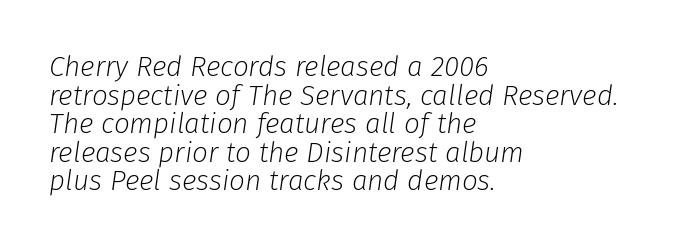
The image shows 28 px light type, italic (leaning right); set left-aligned, tight line spacing (1.02x), normal letter spacing, not underlined; low stroke contrast and a medium x-height.
